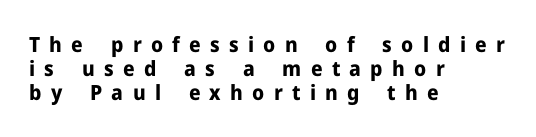
The image shows 21 px bold type, upright; set left-aligned, tight line spacing (1.15x), unusually wide letter spacing (+0.44 em), not underlined.
